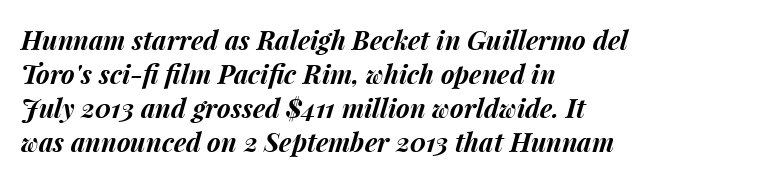
The image shows 26 px bold type, italic (leaning right); set left-aligned, normal line spacing (1.31x), normal letter spacing, not underlined.
